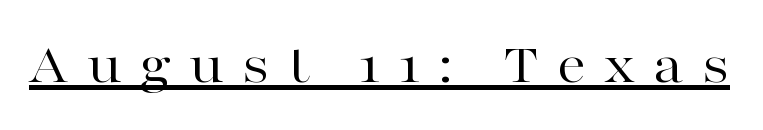
Each line of the rendering has a horizontal stroke beneath the glyphs. This sample has the flowing, uneven cadence of proportional lettering. Regarding serifs, this sample has them. Quick note: not italic, upright. This rendering widens character spacing well past its baseline value.
